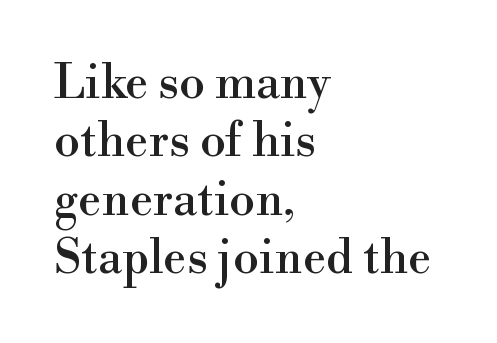
{"serif": "yes", "italic": "no", "width": "normal", "stroke_contrast": "high", "x_height": "small", "monospaced": "no", "underline": "no", "align": "left", "line_spacing_ratio": 1.24, "letter_spacing": "normal", "letter_spacing_em": 0.0, "glyph_px": 47}
